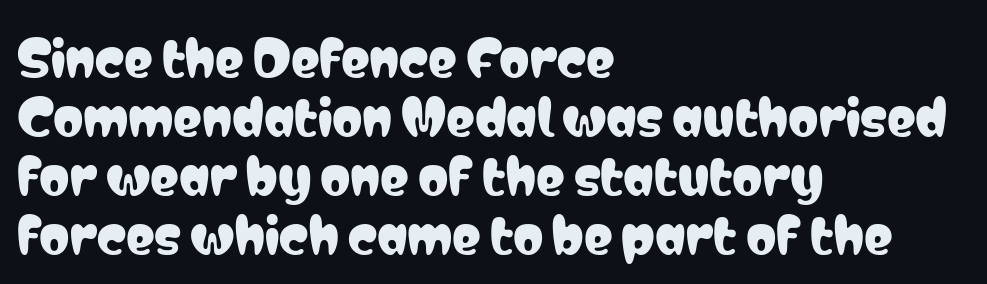
The letterforms sit shoulder to shoulder at normal distance. Does the copy run flush right? No — it runs flush left. Type without underlining. Here the designer chose a conventional face with non-uniform glyph widths. When letters stand straight like this, we call the style roman or upright.
